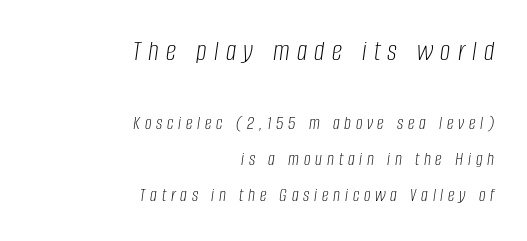
Q: Is the text bold? A: No.
Q: Is the text italic (slanted)? A: Yes, it leans right by about 8 degrees.
Q: Is the text underlined? A: No.
Q: How is the paragraph aligned? A: Right-aligned.
Q: Is the spacing between letters normal or unusually wide? A: Unusually wide.
Q: Is the spacing between lines tight, normal or loose? A: Loose.
Q: Which block of text is set in a larger size, the first (top) or the second (bottom)? A: The first (top) one.
Q: Width (condensed, normal, or wide)? A: Condensed.
Q: Stroke contrast? A: Low.
Q: x-height? A: Large.
Q: Monospaced? A: No.
